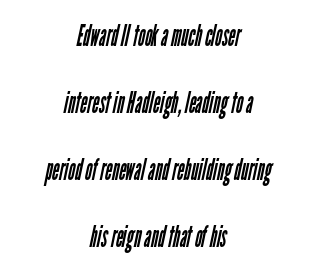
These glyphs show unthickened strokes, regular width or finer. The setting favours the middle, as headings and verse often do. Students, note that the glyphs here touch the page at normal intervals. The rendering uses a large line-height, opening up the rows. The rendering shows plain stroke endings on the letterforms — a sans-serif design.
